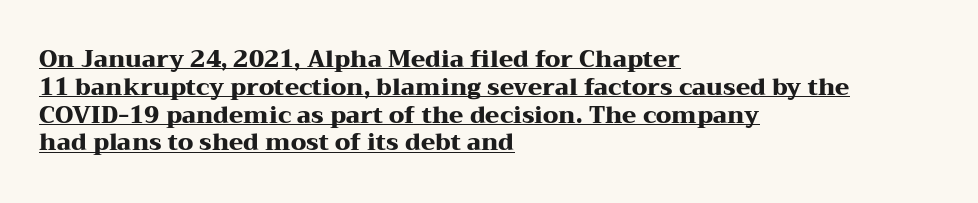
Glance below the letters and you will spot a drawn line. The specimen reads as upright at a glance. The passage is arranged the way most books set body copy — flush left. Does extra space separate the letters? No, they use regular spacing. Emphasis by weight is at full strength: bold.
